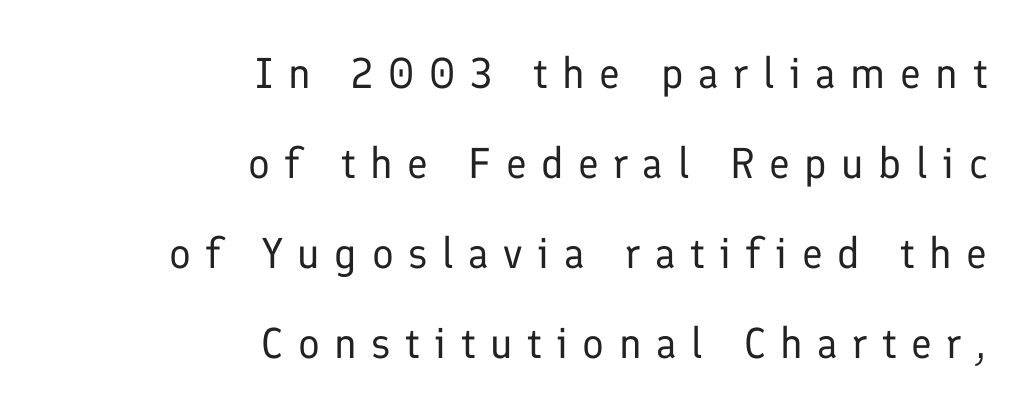
{"serif": "no", "italic": "no", "bold": "no", "weight": "regular", "width": "normal", "stroke_contrast": "low", "x_height": "medium", "monospaced": "no", "underline": "no", "align": "right", "line_spacing": "loose", "line_spacing_ratio": 2.09, "letter_spacing": "wide", "letter_spacing_em": 0.34, "glyph_px": 43}
